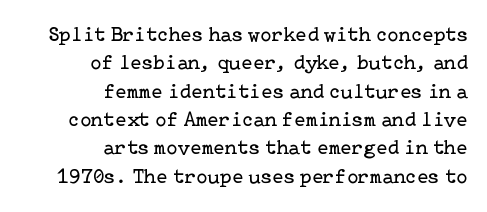
The image shows 21 px text type, upright; set right-aligned, normal line spacing (1.35x), normal letter spacing, not underlined.
